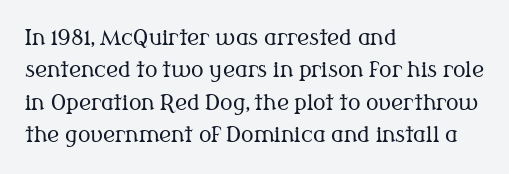
Words float on clear page, feet unadorned. Letters have the restrained weight of plain body copy at most. Horizontal alignment here is leftward, the default for most running prose. Whoever set this chose a conventional vertical rhythm. This sample uses an upright cut, with every glyph sitting square on the baseline.
